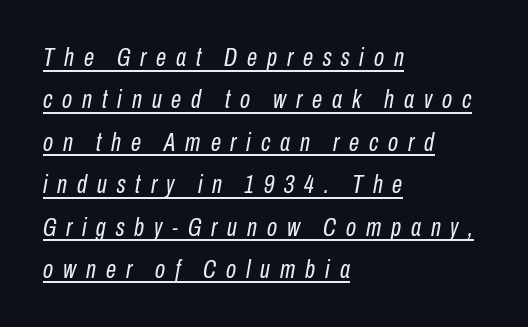
{"italic": "yes", "lean": "right", "slant_degrees": 10, "bold": "no", "underline": "yes", "align": "left", "line_spacing": "normal", "line_spacing_ratio": 1.63, "letter_spacing": "wide", "letter_spacing_em": 0.38, "glyph_px": 26}
